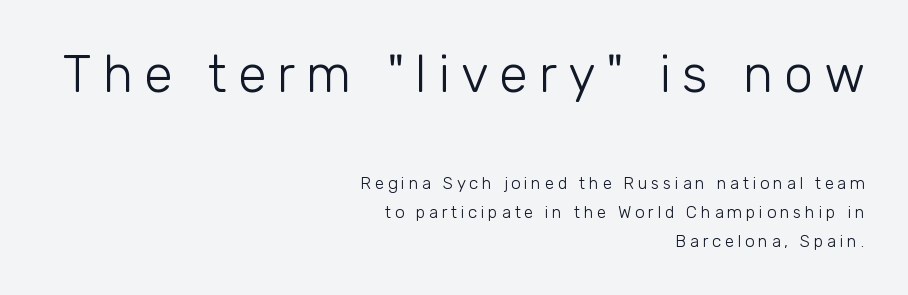
Q: Is the text bold? A: No.
Q: Is the text italic (slanted)? A: No, it is upright.
Q: Is the typeface a serif or a sans-serif typeface? A: Sans-serif.
Q: Is the text underlined? A: No.
Q: How is the paragraph aligned? A: Right-aligned.
Q: Is the spacing between letters normal or unusually wide? A: Unusually wide.
Q: Is the spacing between lines tight, normal or loose? A: Normal.
Q: Which block of text is set in a larger size, the first (top) or the second (bottom)? A: The first (top) one.
Q: Width (condensed, normal, or wide)? A: Normal.
Q: Stroke contrast? A: Low.
Q: x-height? A: Medium.
Q: Monospaced? A: No.
